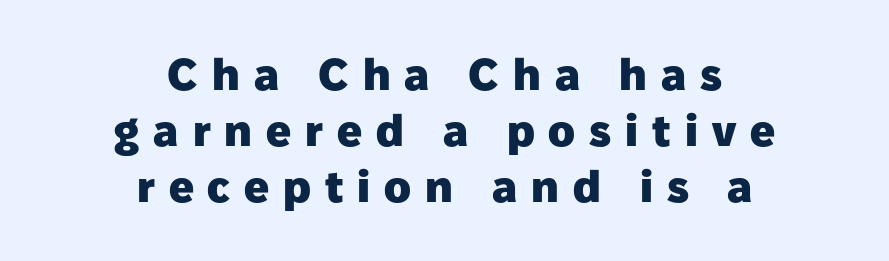
The image shows 44 px heavy sans-serif type, upright; set centered, normal line spacing (1.27x), unusually wide letter spacing (+0.32 em), not underlined; low stroke contrast and a medium x-height.
